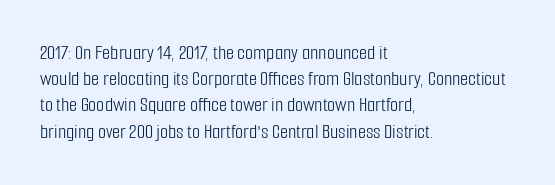
{"italic": "no", "bold": "no", "underline": "no", "align": "left", "line_spacing": "normal", "line_spacing_ratio": 1.25, "letter_spacing": "normal", "letter_spacing_em": 0.0, "glyph_px": 21}
